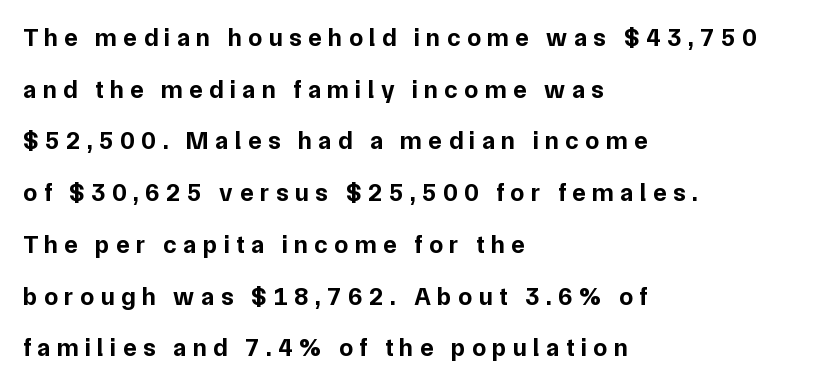
Q: Is the text bold? A: Yes.
Q: Is the text italic (slanted)? A: No, it is upright.
Q: Is the text underlined? A: No.
Q: How is the paragraph aligned? A: Left-aligned.
Q: Is the spacing between letters normal or unusually wide? A: Unusually wide.
Q: Is the spacing between lines tight, normal or loose? A: Loose.
